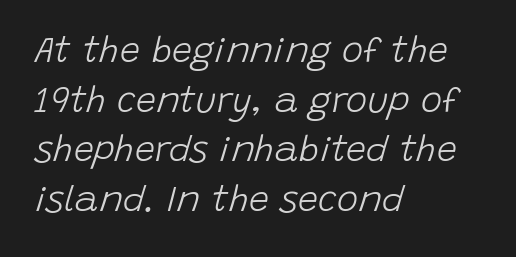
{"italic": "yes", "lean": "right", "slant_degrees": 15, "bold": "no", "weight": "light", "width": "normal", "stroke_contrast": "low", "x_height": "large", "monospaced": "no", "underline": "no", "align": "left", "line_spacing": "normal", "line_spacing_ratio": 1.38, "letter_spacing": "normal", "letter_spacing_em": 0.0, "glyph_px": 36}
